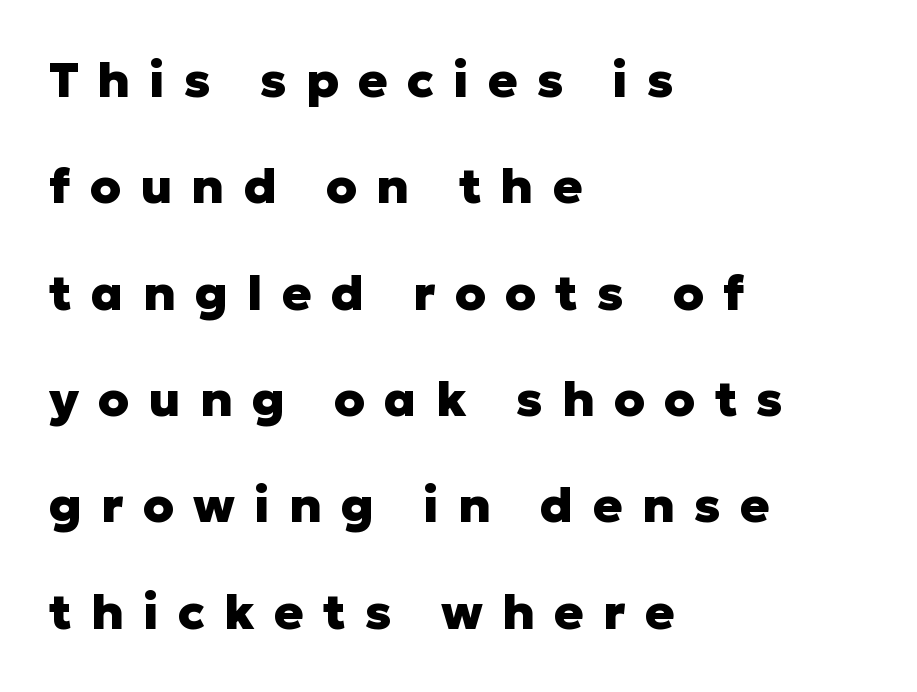
Q: Is the text bold? A: Yes.
Q: Is the text italic (slanted)? A: No, it is upright.
Q: Is the typeface a serif or a sans-serif typeface? A: Sans-serif.
Q: Is the text underlined? A: No.
Q: How is the paragraph aligned? A: Left-aligned.
Q: Is the spacing between letters normal or unusually wide? A: Unusually wide.
Q: Is the spacing between lines tight, normal or loose? A: Loose.
Q: Width (condensed, normal, or wide)? A: Normal.
Q: Stroke contrast? A: Low.
Q: x-height? A: Medium.
Q: Monospaced? A: No.
